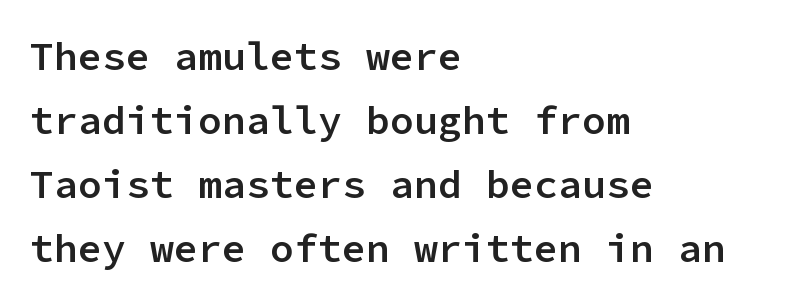
Every character here occupies the same horizontal width, giving the sample a typewriter-like rhythm. Between one letter and the next there's only the usual sliver of space. You can tell it's not italic because the verticals are truly vertical. I'd call this a sans setting — the letters go barefoot.
